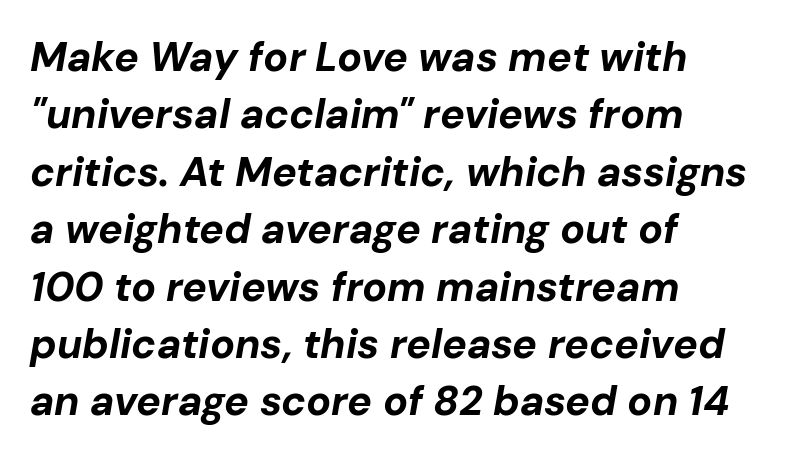
Q: Is the text bold? A: Yes.
Q: Is the text italic (slanted)? A: Yes, it leans right by about 10 degrees.
Q: Is the text underlined? A: No.
Q: How is the paragraph aligned? A: Left-aligned.
Q: Is the spacing between letters normal or unusually wide? A: Normal.
Q: Is the spacing between lines tight, normal or loose? A: Normal.
Q: Width (condensed, normal, or wide)? A: Normal.
Q: Stroke contrast? A: Low.
Q: x-height? A: Medium.
Q: Monospaced? A: No.
